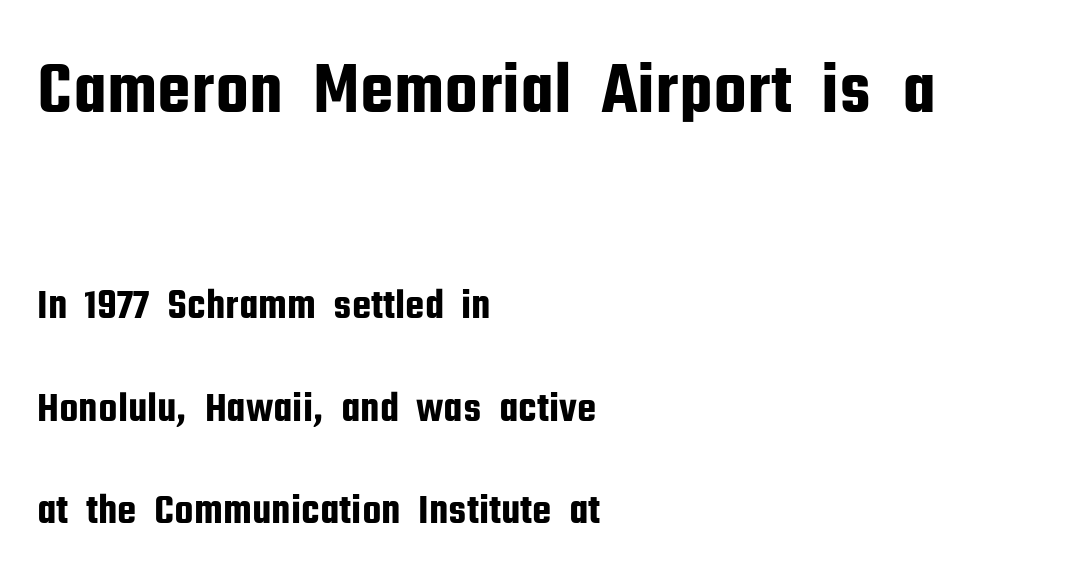
Q: Is the text italic (slanted)? A: No, it is upright.
Q: Is the typeface a serif or a sans-serif typeface? A: Sans-serif.
Q: Is the text underlined? A: No.
Q: How is the paragraph aligned? A: Left-aligned.
Q: Is the spacing between letters normal or unusually wide? A: Normal.
Q: Is the spacing between lines tight, normal or loose? A: Loose.
Q: Which block of text is set in a larger size, the first (top) or the second (bottom)? A: The first (top) one.
Q: Width (condensed, normal, or wide)? A: Condensed.
Q: Stroke contrast? A: Low.
Q: x-height? A: Medium.
Q: Monospaced? A: No.
